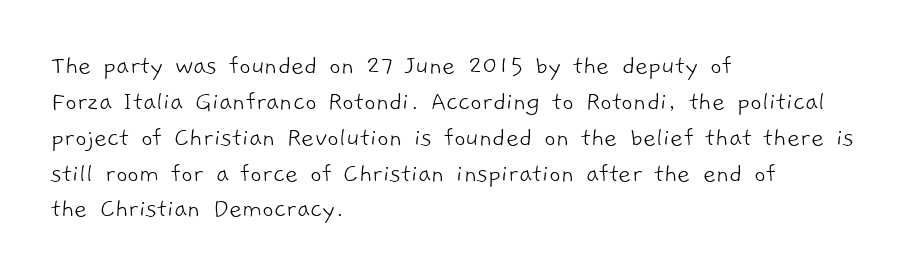
The image shows 28 px light sans-serif type; set left-aligned, normal line spacing (1.28x), normal letter spacing, not underlined; low stroke contrast and a medium x-height.
